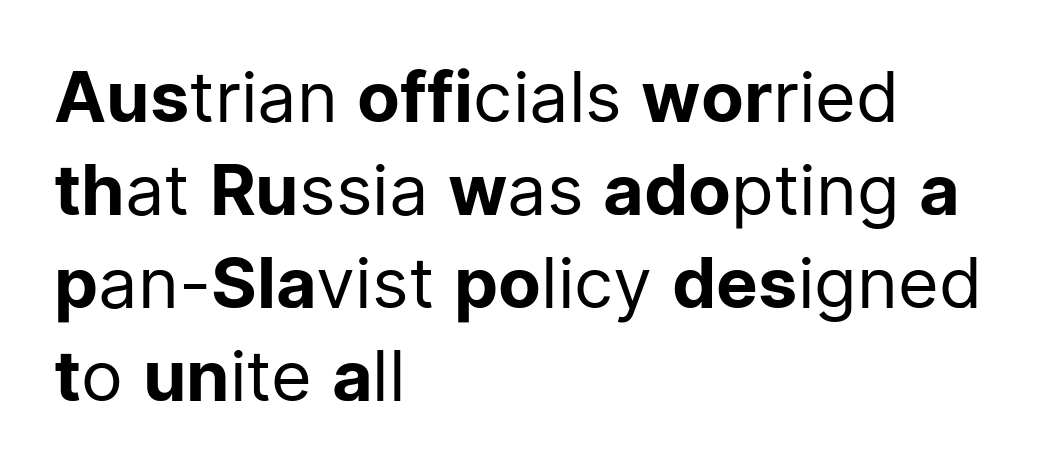
Q: Is the text bold? A: No.
Q: Is the text italic (slanted)? A: No, it is upright.
Q: Is the typeface a serif or a sans-serif typeface? A: Sans-serif.
Q: Is the text underlined? A: No.
Q: How is the paragraph aligned? A: Left-aligned.
Q: Is the spacing between letters normal or unusually wide? A: Normal.
Q: Is the spacing between lines tight, normal or loose? A: Normal.
Q: Width (condensed, normal, or wide)? A: Normal.
Q: Stroke contrast? A: Low.
Q: x-height? A: Medium.
Q: Monospaced? A: No.
